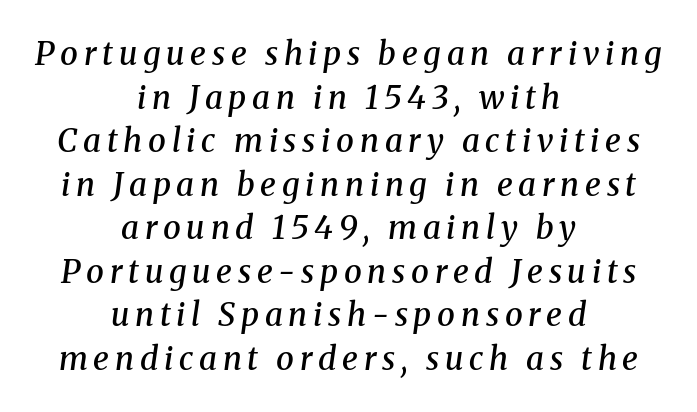
The paragraph shown floats in the horizontal middle. If you measured baseline to baseline, you'd find a middling distance. The letters are semibold — heavier than regular but short of a full bold. Would a proofreader flag this as italicized? Yes. These lines are rendered in a variable-pitch font.
